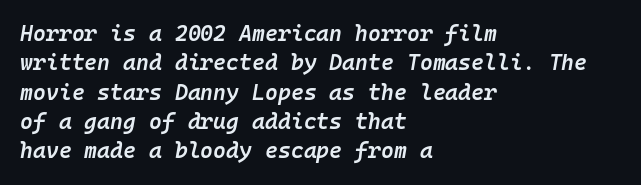
Students, this is semibold: more ink than regular, less than bold. In terms of leading, this rendering sits right in the middle. A classic flush-left, rag-right setting is used for this passage. Tracking value appears to be zero — textbook default spacing.
